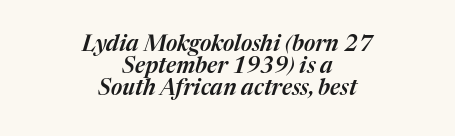
{"italic": "yes", "lean": "right", "slant_degrees": 17, "underline": "no", "align": "center", "line_spacing": "tight", "line_spacing_ratio": 1.01, "letter_spacing": "normal", "letter_spacing_em": 0.0, "glyph_px": 22}
